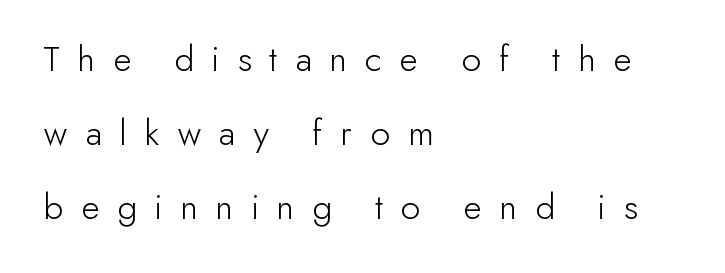
Q: Is the text bold? A: No.
Q: Is the text italic (slanted)? A: No, it is upright.
Q: Is the typeface a serif or a sans-serif typeface? A: Sans-serif.
Q: Is the text underlined? A: No.
Q: How is the paragraph aligned? A: Left-aligned.
Q: Is the spacing between letters normal or unusually wide? A: Unusually wide.
Q: Is the spacing between lines tight, normal or loose? A: Loose.
Q: Width (condensed, normal, or wide)? A: Normal.
Q: Stroke contrast? A: Low.
Q: x-height? A: Small.
Q: Monospaced? A: No.
